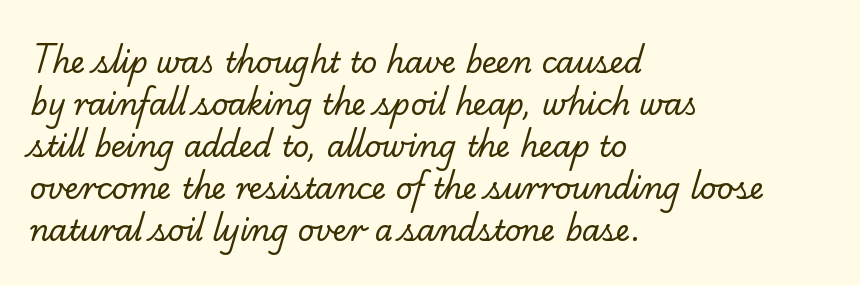
The image shows 29 px regular-weight type; set left-aligned, normal line spacing (1.45x), normal letter spacing, not underlined; low stroke contrast and a small x-height.
